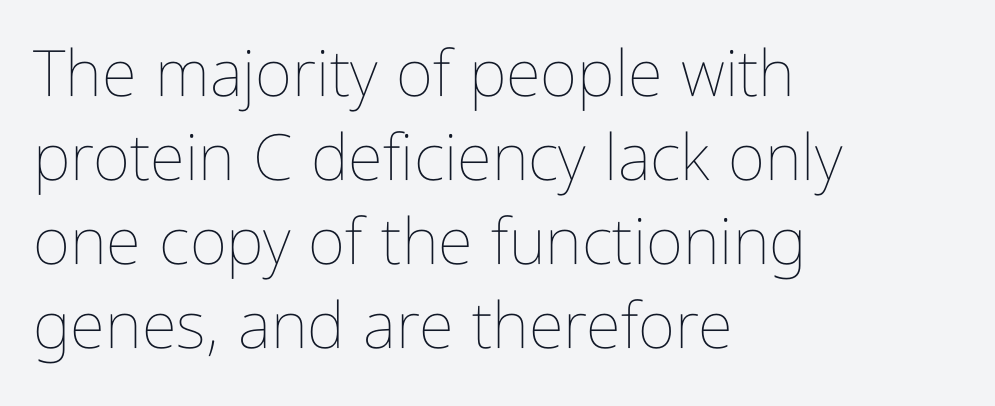
{"italic": "no", "bold": "no", "weight": "thin", "width": "condensed", "stroke_contrast": "low", "x_height": "medium", "monospaced": "no", "underline": "no", "align": "left", "line_spacing": "normal", "line_spacing_ratio": 1.31, "letter_spacing": "normal", "letter_spacing_em": 0.0, "glyph_px": 64}
